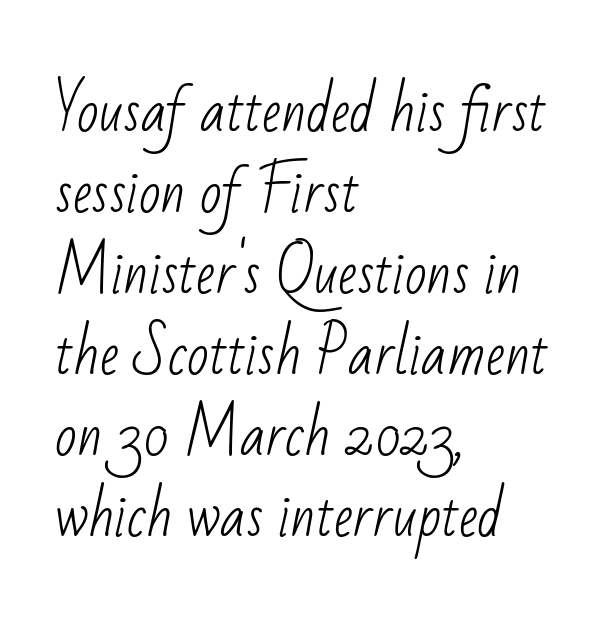
Q: Is the text bold? A: No.
Q: Is the typeface a serif or a sans-serif typeface? A: Sans-serif.
Q: Is the text underlined? A: No.
Q: How is the paragraph aligned? A: Left-aligned.
Q: Is the spacing between letters normal or unusually wide? A: Normal.
Q: Is the spacing between lines tight, normal or loose? A: Normal.
Q: Width (condensed, normal, or wide)? A: Condensed.
Q: Stroke contrast? A: Low.
Q: x-height? A: Small.
Q: Monospaced? A: No.
